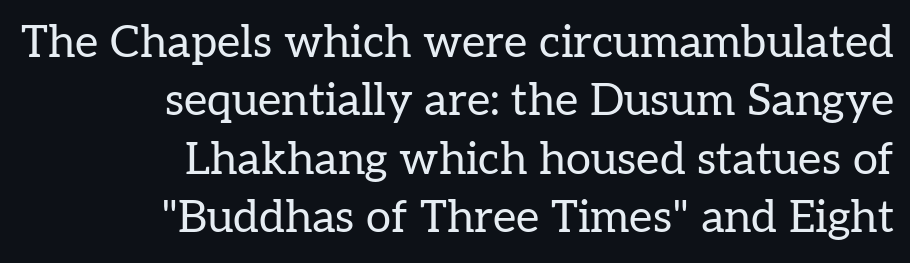
Q: Is the text bold? A: No.
Q: Is the text italic (slanted)? A: No, it is upright.
Q: Is the typeface a serif or a sans-serif typeface? A: Serif.
Q: Is the text underlined? A: No.
Q: How is the paragraph aligned? A: Right-aligned.
Q: Is the spacing between letters normal or unusually wide? A: Normal.
Q: Is the spacing between lines tight, normal or loose? A: Normal.
Q: Width (condensed, normal, or wide)? A: Normal.
Q: Stroke contrast? A: Low.
Q: x-height? A: Medium.
Q: Monospaced? A: No.
